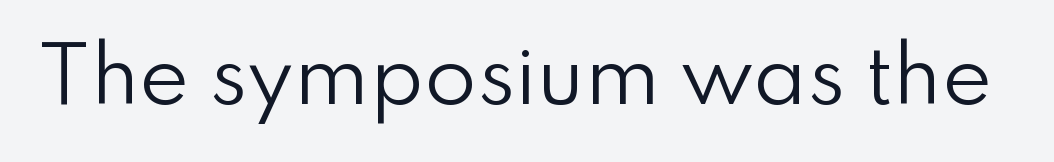
Stems and bowls with no extra thickness — not bold. The area under the type is left untouched. The axis of the letterforms is exactly vertical. Words appear dense and cohesive because spacing is normal.
